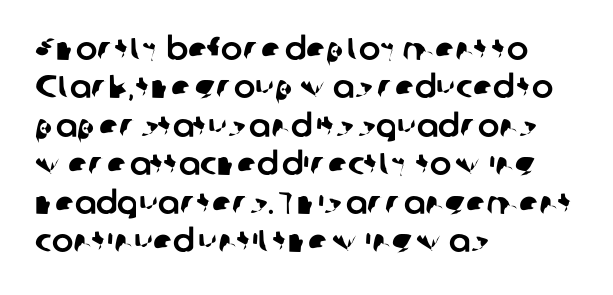
Q: Is the typeface a serif or a sans-serif typeface? A: Sans-serif.
Q: Is the text underlined? A: No.
Q: How is the paragraph aligned? A: Left-aligned.
Q: Is the spacing between letters normal or unusually wide? A: Normal.
Q: Width (condensed, normal, or wide)? A: Normal.
Q: Stroke contrast? A: Low.
Q: x-height? A: Medium.
Q: Monospaced? A: No.
